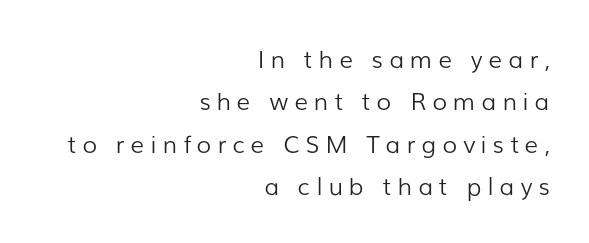
{"italic": "no", "bold": "no", "underline": "no", "align": "right", "line_spacing_ratio": 1.77, "letter_spacing": "wide", "letter_spacing_em": 0.25, "glyph_px": 24}
